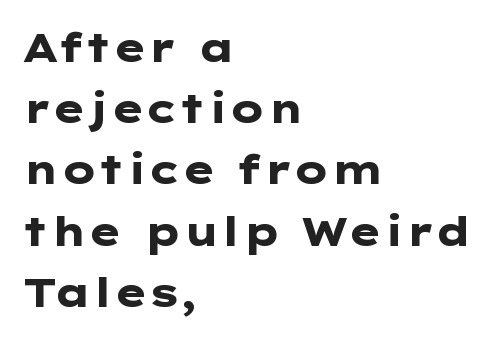
Q: Is the text bold? A: Yes.
Q: Is the text italic (slanted)? A: No, it is upright.
Q: Is the typeface a serif or a sans-serif typeface? A: Sans-serif.
Q: Is the text underlined? A: No.
Q: How is the paragraph aligned? A: Left-aligned.
Q: Is the spacing between letters normal or unusually wide? A: Normal.
Q: Is the spacing between lines tight, normal or loose? A: Normal.
Q: Width (condensed, normal, or wide)? A: Wide.
Q: Stroke contrast? A: Low.
Q: x-height? A: Medium.
